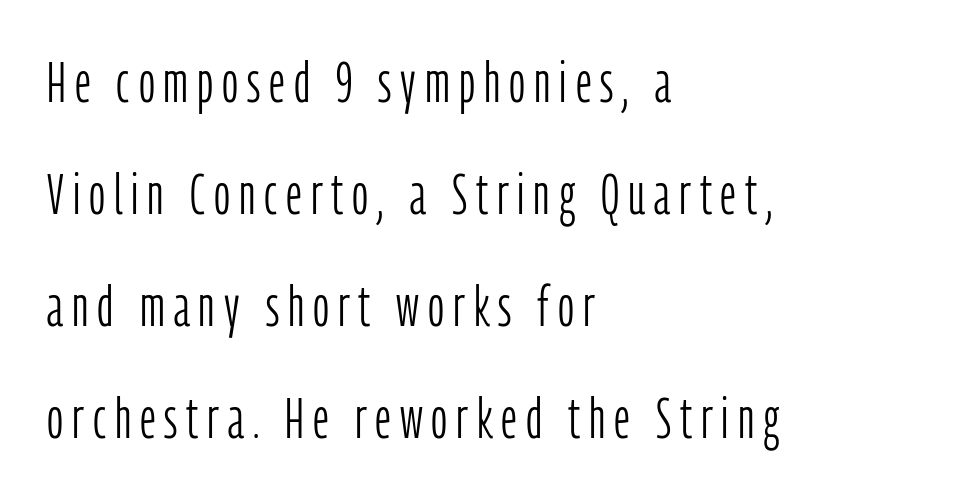
{"serif": "no", "italic": "no", "bold": "no", "weight": "light", "width": "condensed", "stroke_contrast": "low", "x_height": "medium", "monospaced": "no", "underline": "no", "align": "left", "line_spacing": "loose", "line_spacing_ratio": 2.0, "glyph_px": 56}
